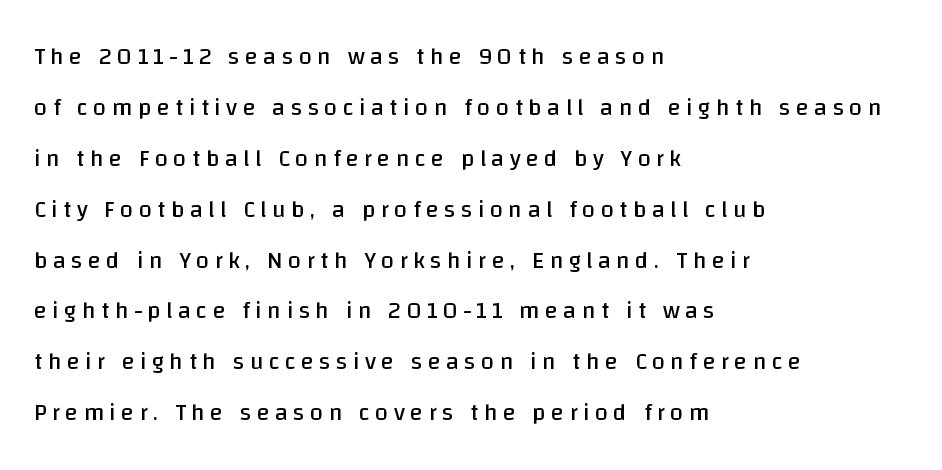
The image shows 24 px text type, upright; set left-aligned, loose line spacing (2.12x), unusually wide letter spacing (+0.22 em), not underlined.
